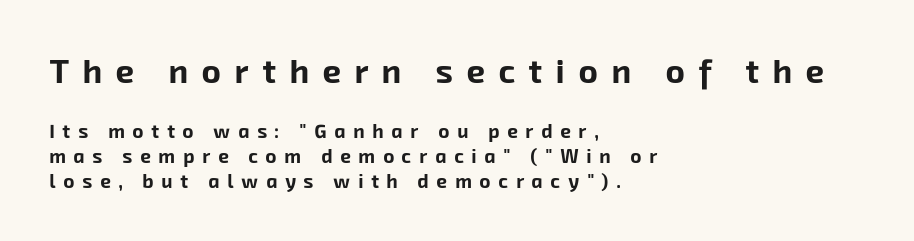
The image shows 33 px bold sans-serif type; set left-aligned, normal line spacing (1.3x), unusually wide letter spacing (+0.41 em), not underlined; the first (top) block is 1.74x larger; low stroke contrast and a medium x-height.
